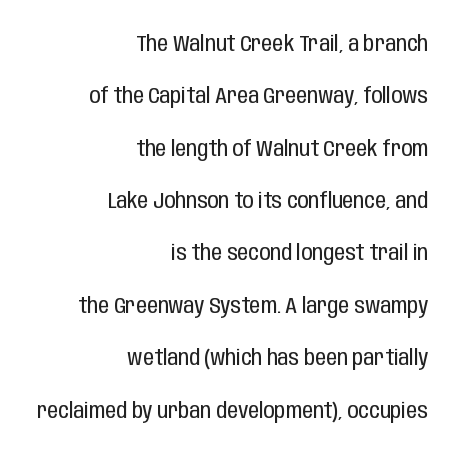
All the whitespace from short lines collects on the left. This is not heavy type; no bold has been used. Glyph-to-glyph distance matches everyday printed text. This sample trades compactness for vertical openness between lines.
